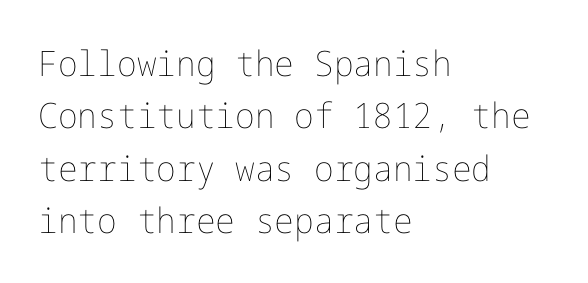
A typesetter would call this zero additional tracking. The letters look calm and open, with moderate or lighter stems. Successive baselines arrive at the customary interval. The specimen omits any rule beneath the text block's lines. No italicization has been applied; the sample stays upright. Leftover space on each line is placed entirely after the last word.
